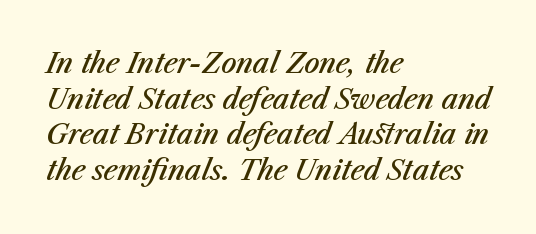
{"italic": "yes", "lean": "right", "slant_degrees": 23, "bold": "semi", "underline": "no", "align": "left", "line_spacing": "normal", "line_spacing_ratio": 1.32, "letter_spacing": "normal", "letter_spacing_em": 0.0, "glyph_px": 27}
